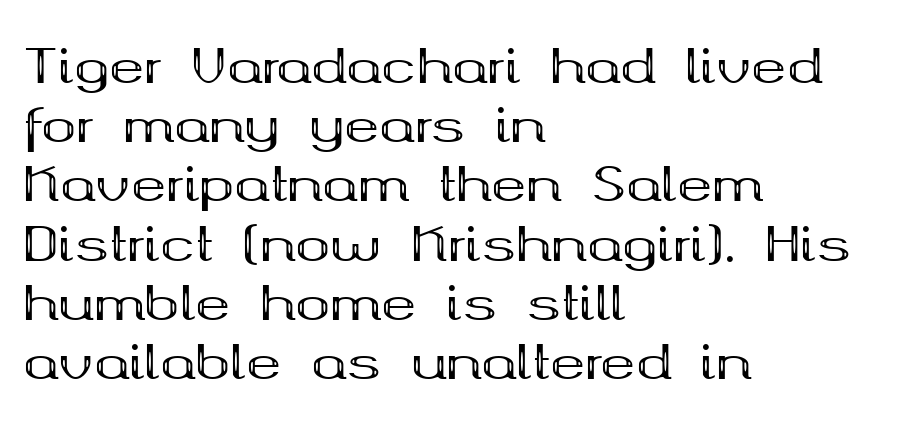
{"serif": "yes", "italic": "no", "bold": "yes", "weight": "bold", "width": "wide", "stroke_contrast": "medium", "x_height": "medium", "monospaced": "no", "underline": "no", "align": "left", "line_spacing": "normal", "line_spacing_ratio": 1.26, "letter_spacing": "normal", "letter_spacing_em": 0.0, "glyph_px": 47}
